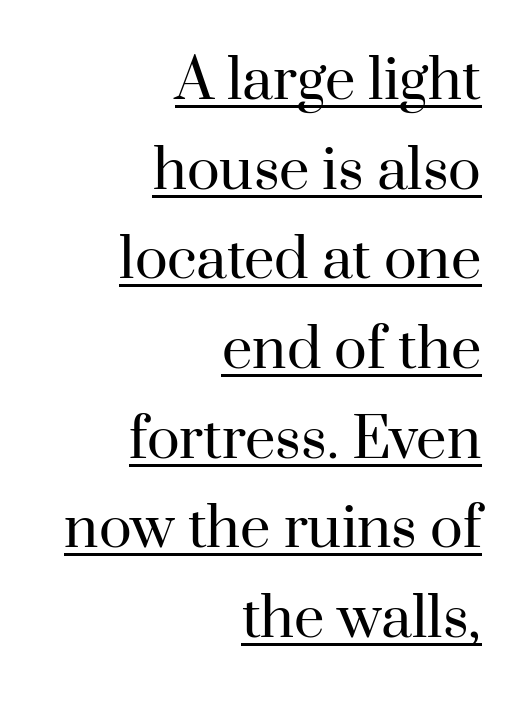
The image shows 54 px regular-weight serif type, upright; set right-aligned, normal line spacing (1.66x), normal letter spacing, underlined; high stroke contrast and a small x-height.
